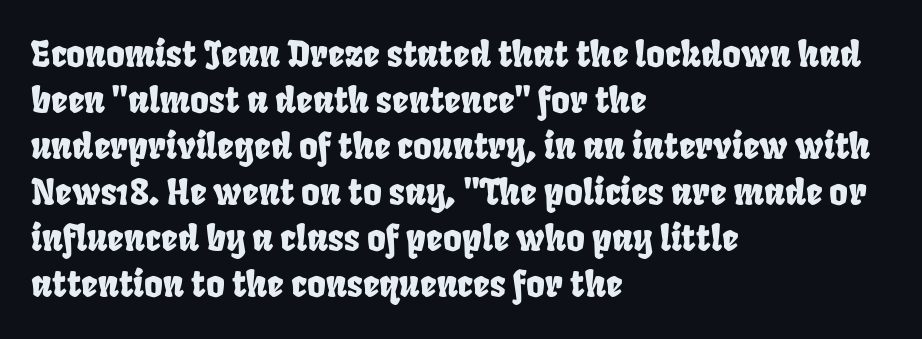
Q: Is the typeface a serif or a sans-serif typeface? A: Sans-serif.
Q: Is the text underlined? A: No.
Q: How is the paragraph aligned? A: Left-aligned.
Q: Is the spacing between letters normal or unusually wide? A: Normal.
Q: Is the spacing between lines tight, normal or loose? A: Normal.
Q: Width (condensed, normal, or wide)? A: Condensed.
Q: Stroke contrast? A: Low.
Q: x-height? A: Large.
Q: Monospaced? A: No.
